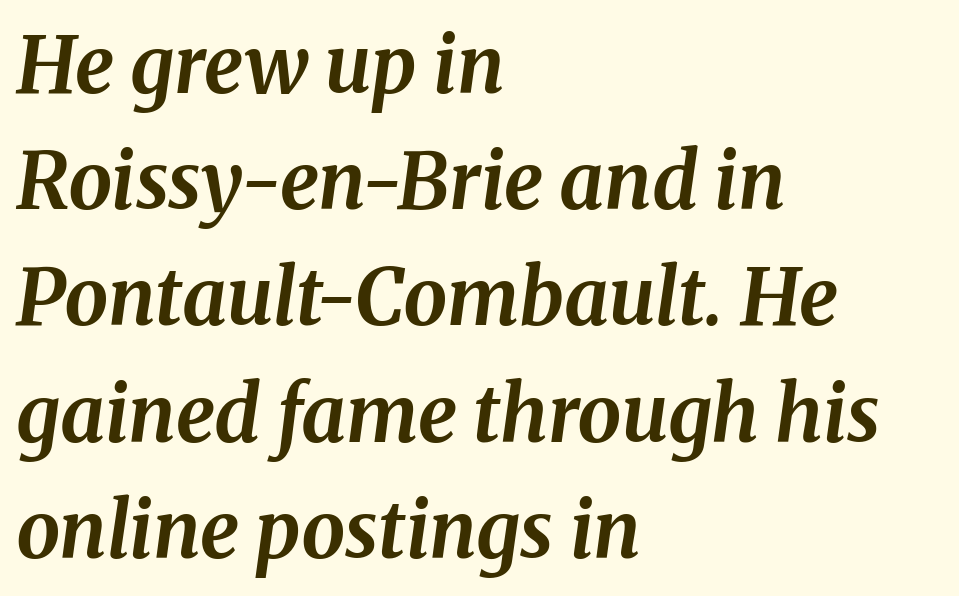
The image shows 78 px bold type, italic (leaning right); set left-aligned, normal line spacing (1.49x), normal letter spacing, not underlined; medium stroke contrast and a medium x-height.
